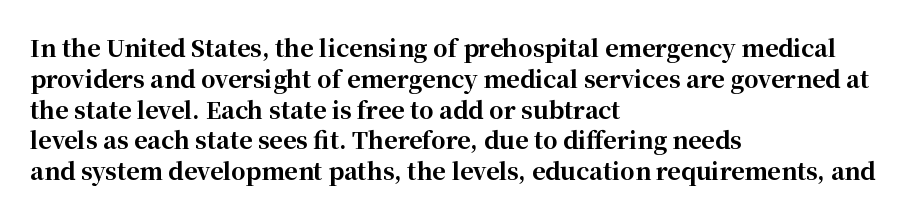
{"italic": "no", "bold": "yes", "underline": "no", "align": "left", "line_spacing": "normal", "line_spacing_ratio": 1.34, "letter_spacing": "normal", "letter_spacing_em": 0.0, "glyph_px": 23}
